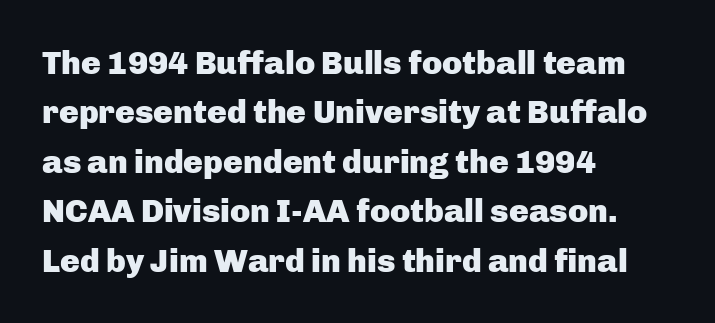
This rendering uses left alignment, leaving the right contour irregular. Tall strokes in this sample are plumb rather than angled. Font category for this specimen: sans-serif. The zone under the glyphs is completely vacant.
